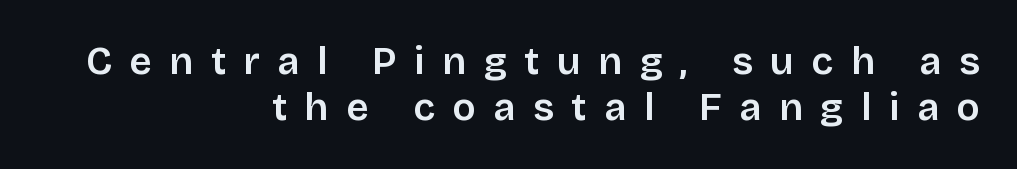
Italic: no, the glyphs are upright roman. The lines in this sample share a right terminus and differ only in where they begin. Is the letter spacing exaggerated? Yes — the characters are pushed far apart. In terms of letterform style, serifs are entirely absent.
